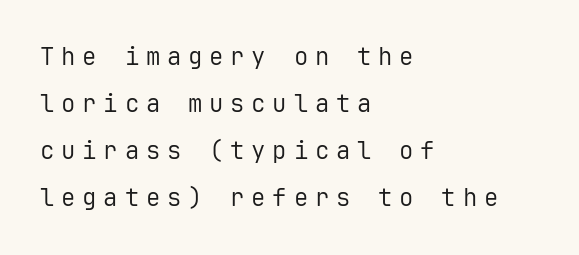
Style check: upright. Vertical spacing — loose. Caption: multi-line text, flush left, ragged right. Spacing between characters has been opened up far beyond the box default. Vertical stems look standard width or narrower in stroke.
